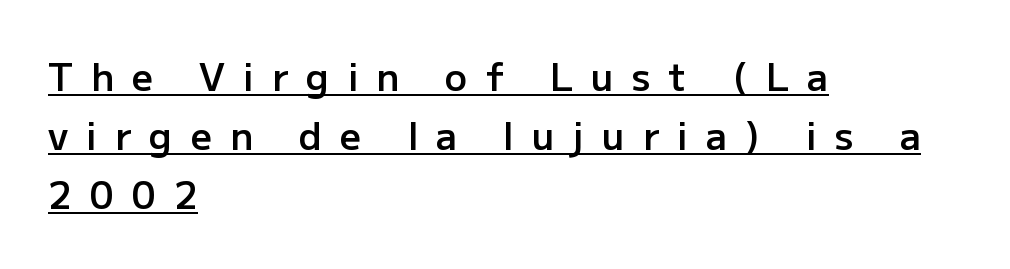
The glyphs have the mass of a demibold cut, below bold. Successive baselines arrive at the customary interval. The type is letterspaced generously, with wide tracking. A sans-serif font was chosen for this passage. Every word sits above its own underline. Characters remain perfectly vertical along every line.
